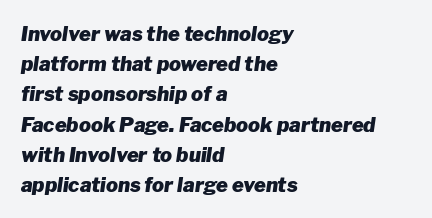
{"italic": "yes", "lean": "right", "slant_degrees": 8, "bold": "yes", "underline": "no", "align": "left", "line_spacing": "normal", "line_spacing_ratio": 1.51, "letter_spacing": "normal", "letter_spacing_em": 0.0, "glyph_px": 20}
